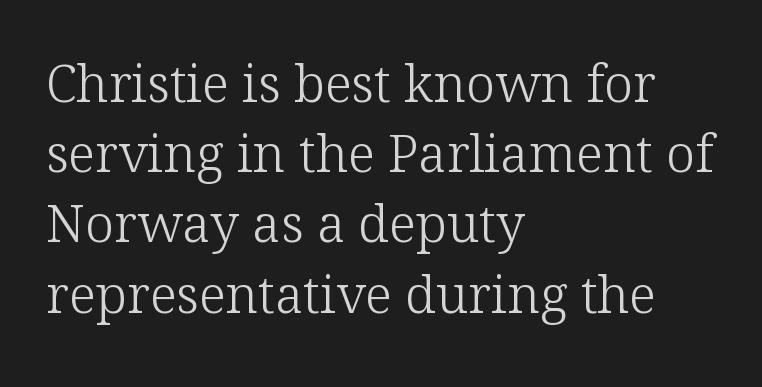
{"serif": "yes", "italic": "no", "bold": "no", "weight": "light", "width": "normal", "stroke_contrast": "low", "x_height": "medium", "monospaced": "no", "underline": "no", "align": "left", "line_spacing": "normal", "line_spacing_ratio": 1.35, "letter_spacing": "normal", "letter_spacing_em": 0.0, "glyph_px": 52}
